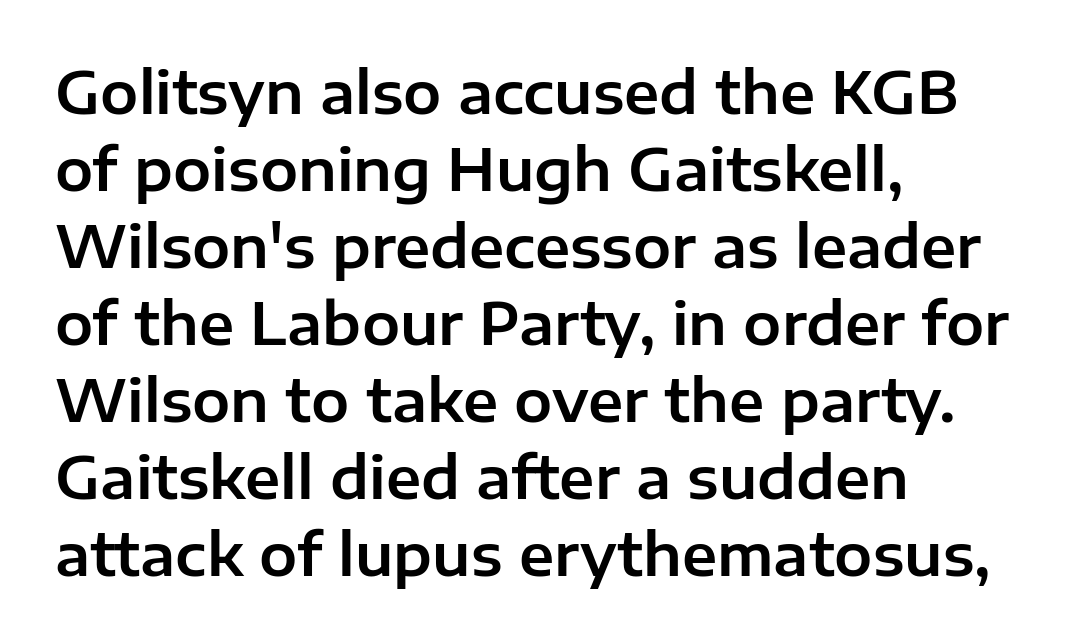
{"serif": "no", "italic": "no", "width": "normal", "stroke_contrast": "low", "x_height": "medium", "monospaced": "no", "underline": "no", "align": "left", "line_spacing": "normal", "line_spacing_ratio": 1.35, "letter_spacing": "normal", "letter_spacing_em": 0.0, "glyph_px": 57}
